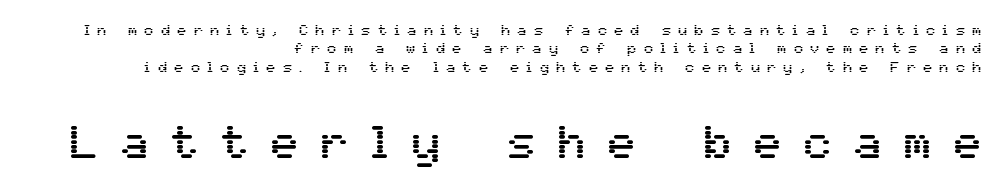
Glance below the letters and you will spot only blank space. A flush-right, rag-left setting is used for this passage. This sample has the flowing, uneven cadence of proportional lettering. These lines were composed using upright roman letters. Observe the absence of serifs on each vertical stroke in this sample.
